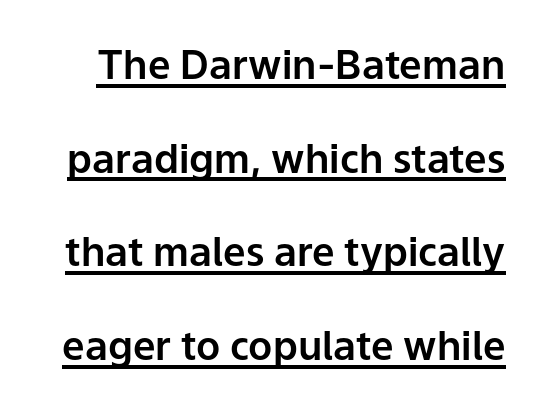
Q: Is the text italic (slanted)? A: No, it is upright.
Q: Is the typeface a serif or a sans-serif typeface? A: Sans-serif.
Q: Is the text underlined? A: Yes.
Q: Is the spacing between letters normal or unusually wide? A: Normal.
Q: Is the spacing between lines tight, normal or loose? A: Loose.
Q: Width (condensed, normal, or wide)? A: Normal.
Q: Stroke contrast? A: Low.
Q: x-height? A: Medium.
Q: Monospaced? A: No.
